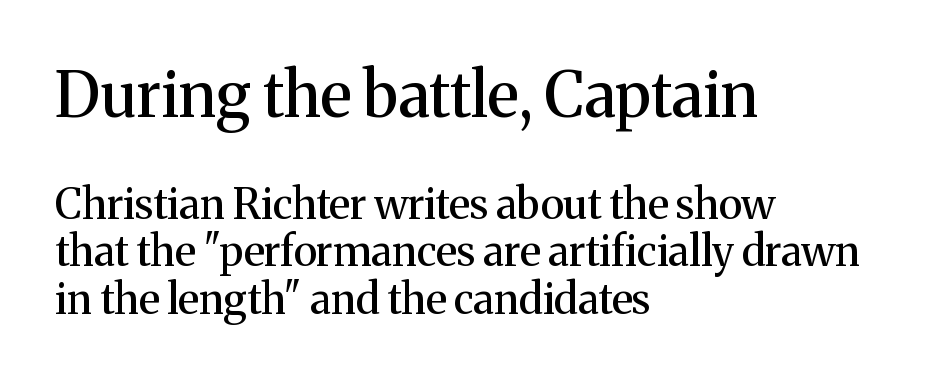
The letters sit at their default tracking, neither squeezed nor spread. The block of text is dense from top to bottom, with scant space between rows. These lines stack with their left ends in a neat column. The block sitting higher on the canvas is the one with enlarged characters.
